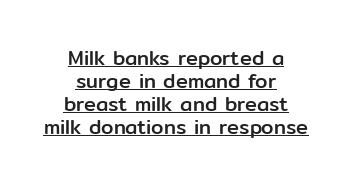
This sample carries an underscore along the baseline area. Successive baselines arrive quickly, one right under another. The text block is weighted toward neither margin, spreading evenly from the middle. The typography opts for an upright posture over an oblique one. No extra tracking has been applied to these lines.
